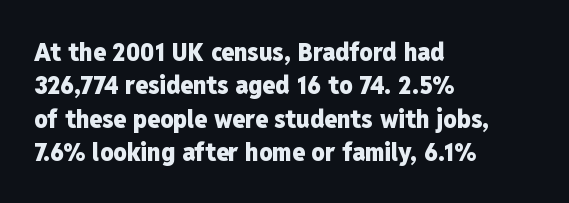
{"italic": "no", "bold": "yes", "underline": "no", "align": "left", "line_spacing": "normal", "line_spacing_ratio": 1.28, "letter_spacing": "normal", "letter_spacing_em": 0.0, "glyph_px": 26}
